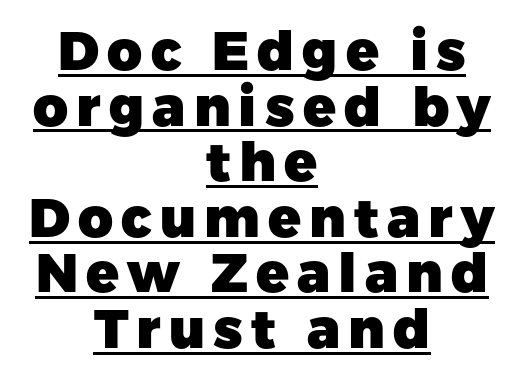
The image shows 54 px heavy sans-serif type, upright; set centered, tight line spacing (1.03x), underlined; low stroke contrast and a medium x-height.
